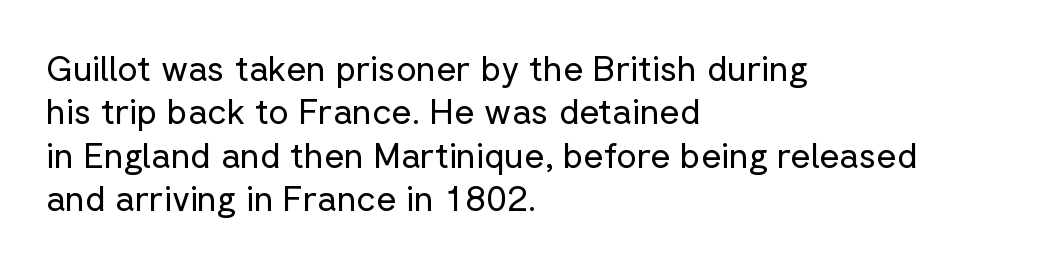
The image shows 35 px regular-weight sans-serif type, upright; set left-aligned, line spacing 1.24x, normal letter spacing, not underlined; low stroke contrast and a medium x-height.
